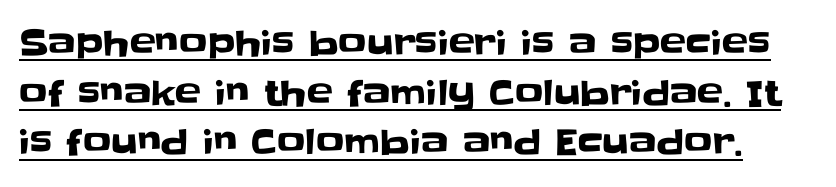
Q: Is the text italic (slanted)? A: No, it is upright.
Q: Is the typeface a serif or a sans-serif typeface? A: Sans-serif.
Q: Is the text underlined? A: Yes.
Q: Is the spacing between letters normal or unusually wide? A: Normal.
Q: Is the spacing between lines tight, normal or loose? A: Normal.
Q: Width (condensed, normal, or wide)? A: Normal.
Q: Stroke contrast? A: Low.
Q: x-height? A: Large.
Q: Monospaced? A: No.
